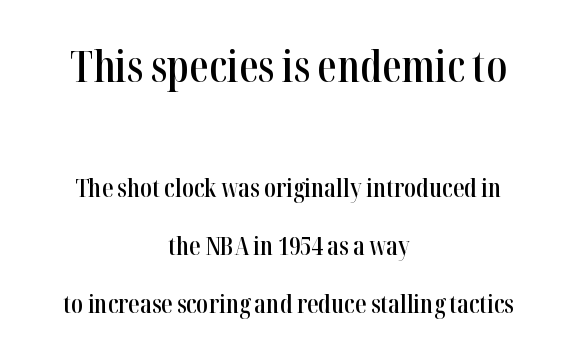
The image shows 43 px semibold, condensed serif type, upright; set centered, loose line spacing (2.32x), normal letter spacing, not underlined; the first (top) block is 1.72x larger; high stroke contrast and a medium x-height.
